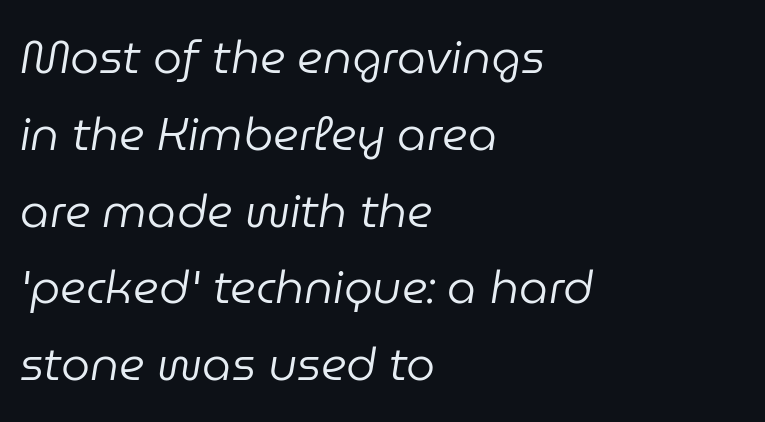
Horizontal alignment here is leftward, the default for most running prose. A typesetter would call this leading conventional body-copy spacing. The font sits on the lighter half of the weight spectrum, regular included. This sample has the flowing, uneven cadence of proportional lettering. Beneath every word, the page is bare. These lines were composed using italics.
